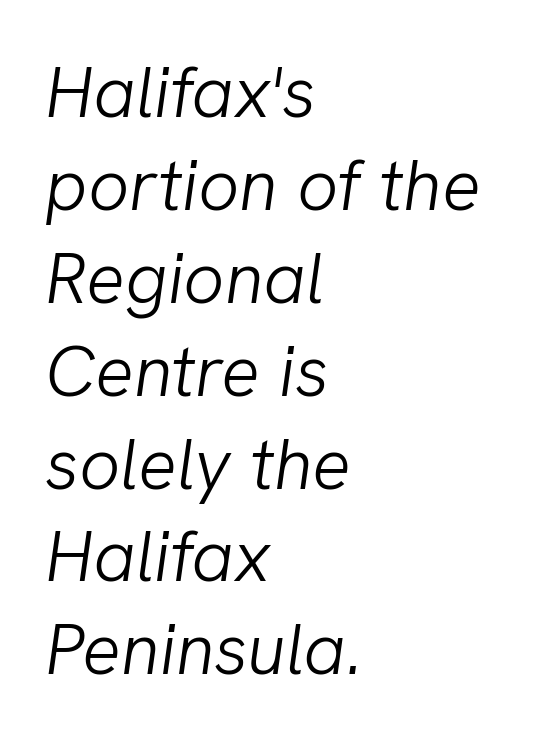
The image shows 72 px light type, italic (leaning right); set left-aligned, normal line spacing (1.29x), normal letter spacing, not underlined; low stroke contrast and a medium x-height.
